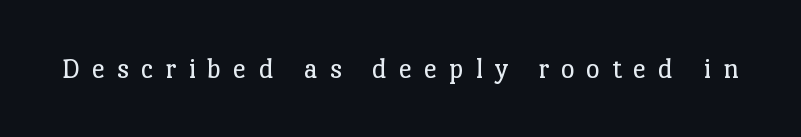
Q: Is the text bold? A: No.
Q: Is the text italic (slanted)? A: No, it is upright.
Q: Is the typeface a serif or a sans-serif typeface? A: Serif.
Q: Is the text underlined? A: No.
Q: Is the spacing between letters normal or unusually wide? A: Unusually wide.
Q: Width (condensed, normal, or wide)? A: Normal.
Q: Stroke contrast? A: Low.
Q: x-height? A: Medium.
Q: Monospaced? A: No.
